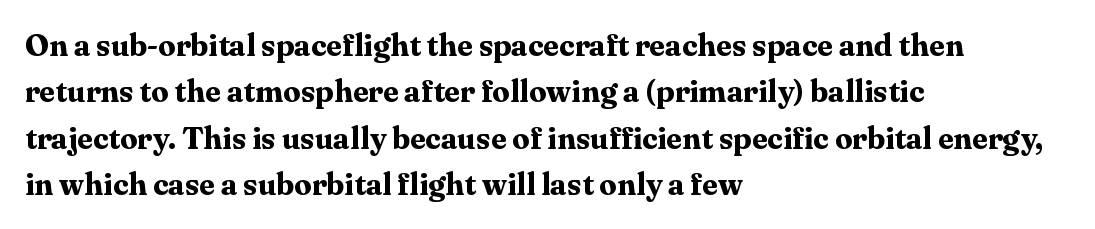
The image shows 31 px bold serif type, upright; set left-aligned, normal line spacing (1.5x), normal letter spacing, not underlined; medium stroke contrast and a medium x-height.
